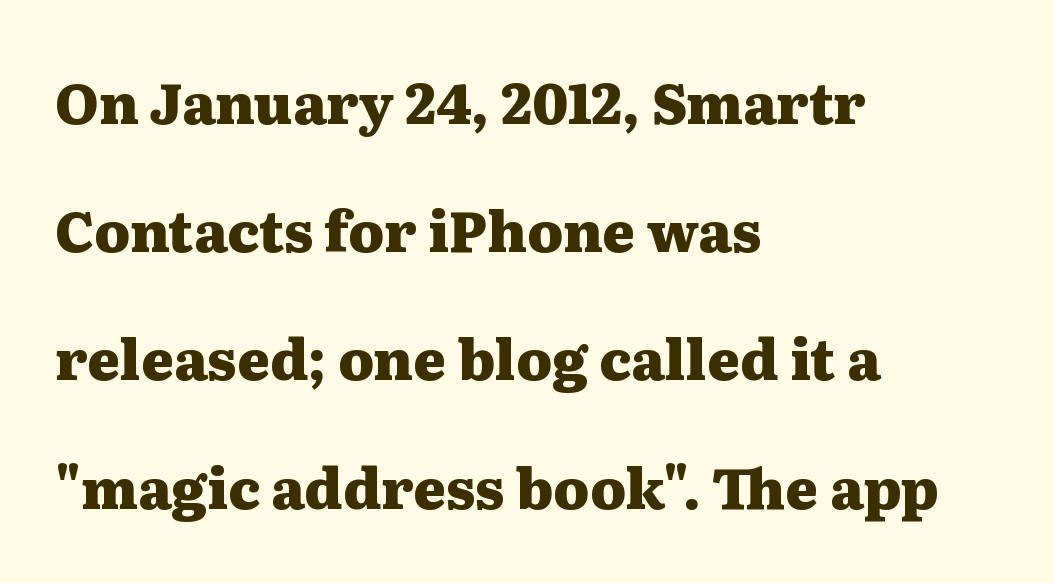
The font's upright variant was chosen for this text. Layout note: lines flush left. The area under the type is left untouched. The tracking reads as untouched default to a designer's eye. The passage shown is typed in a proportional face where columns would drift.
